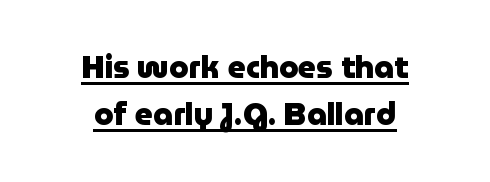
{"serif": "no", "italic": "no", "bold": "yes", "weight": "heavy", "width": "normal", "stroke_contrast": "low", "x_height": "medium", "monospaced": "no", "underline": "yes", "align": "center", "line_spacing": "normal", "line_spacing_ratio": 1.53, "letter_spacing": "normal", "letter_spacing_em": 0.0, "glyph_px": 31}
